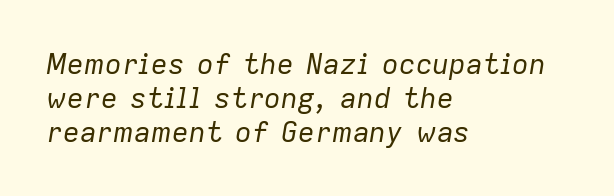
The strokes carry an ordinary text weight at most. Quick note: underline off. Does the copy run flush right? No — it runs flush left. This sample uses an oblique cut, with every glyph tilted off the vertical. How are the letters spaced? Ordinarily, with no added tracking. These lines are rendered in a variable-pitch font.
